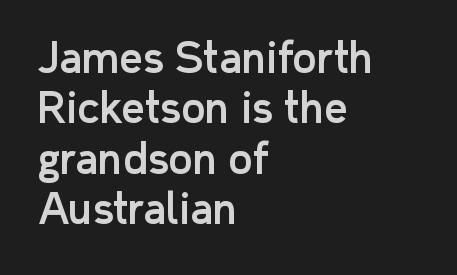
The image shows 41 px sans-serif type, upright; set left-aligned, line spacing 1.23x, normal letter spacing, not underlined; low stroke contrast and a medium x-height.
